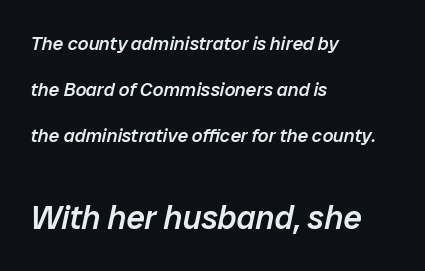
Baseline-to-baseline distance is far greater than the letter height. What stands out about the letter spacing? Nothing — it is the standard amount. Caption: upper text group reduced, lower text group enlarged. Visually the block forms a straight wall on the left and a jagged coastline on the right. How heavy is the stroke? Medium-heavy — a semibold, shy of bold. Spacing verdict: proportional, widths tailored to each character.
